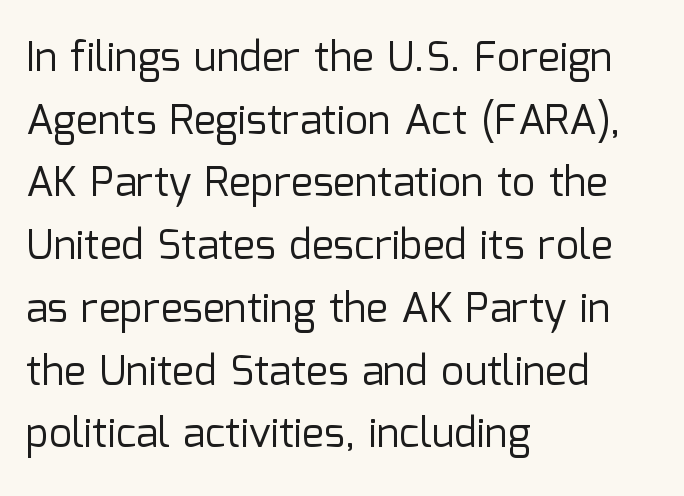
The image shows 41 px regular-weight sans-serif type, upright; set left-aligned, normal line spacing (1.53x), normal letter spacing, not underlined; low stroke contrast and a medium x-height.
